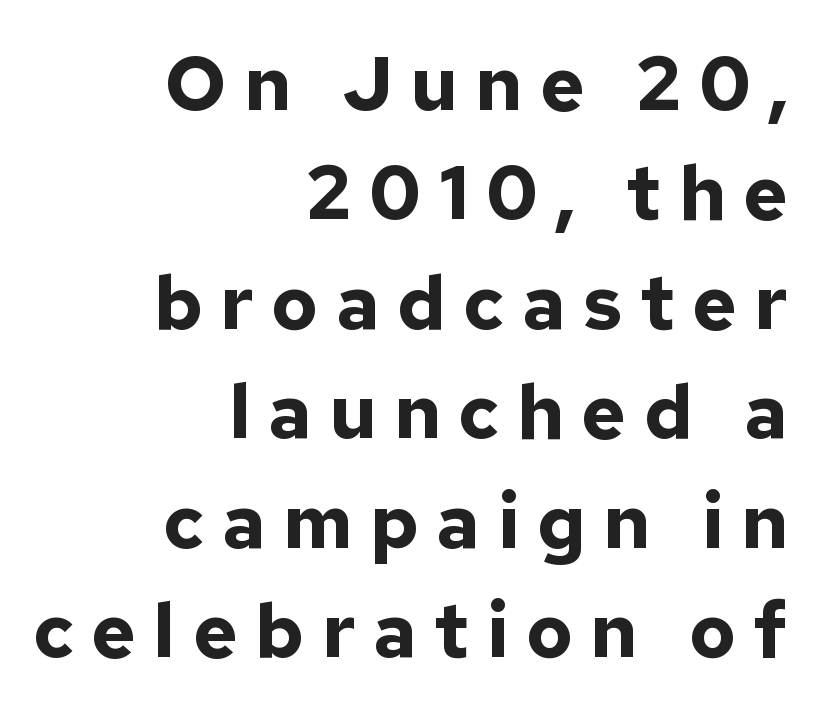
The image shows 76 px bold sans-serif type, upright; set right-aligned, normal line spacing (1.44x), unusually wide letter spacing (+0.23 em), not underlined; low stroke contrast and a medium x-height.
